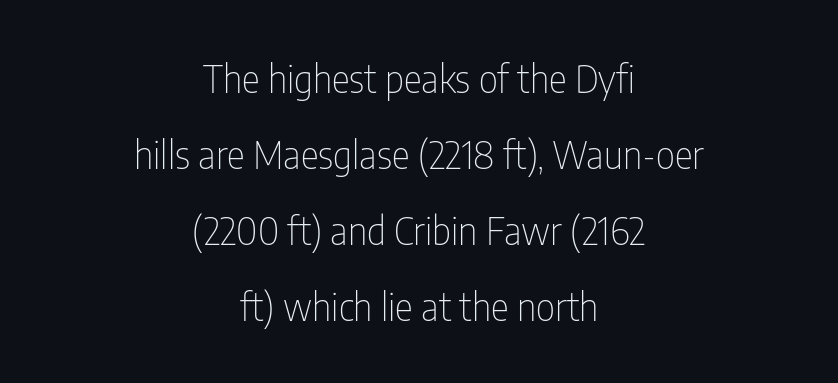
{"serif": "no", "italic": "no", "bold": "no", "weight": "thin", "width": "condensed", "stroke_contrast": "low", "x_height": "medium", "monospaced": "no", "underline": "no", "align": "center", "line_spacing": "loose", "line_spacing_ratio": 2.0, "letter_spacing": "normal", "letter_spacing_em": 0.0, "glyph_px": 38}
